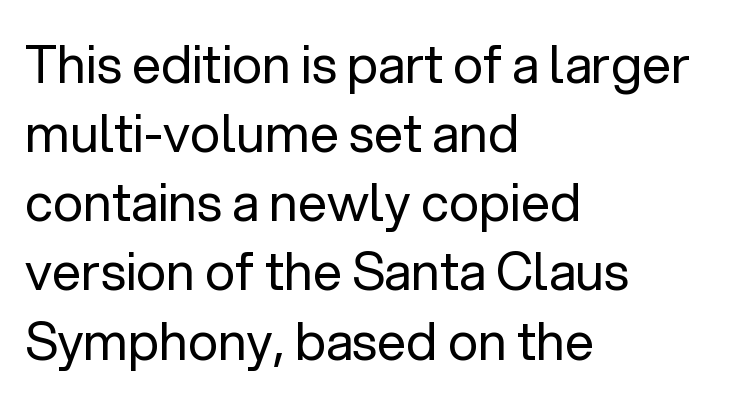
The image shows 52 px regular-weight sans-serif type, upright; set left-aligned, normal line spacing (1.33x), normal letter spacing, not underlined; low stroke contrast and a medium x-height.
